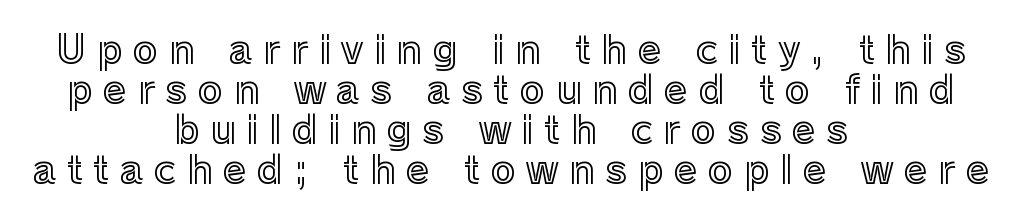
Q: Is the text italic (slanted)? A: No, it is upright.
Q: Is the text underlined? A: No.
Q: How is the paragraph aligned? A: Centered.
Q: Is the spacing between letters normal or unusually wide? A: Unusually wide.
Q: Is the spacing between lines tight, normal or loose? A: Tight.
Q: Width (condensed, normal, or wide)? A: Normal.
Q: x-height? A: Medium.
Q: Monospaced? A: No.
